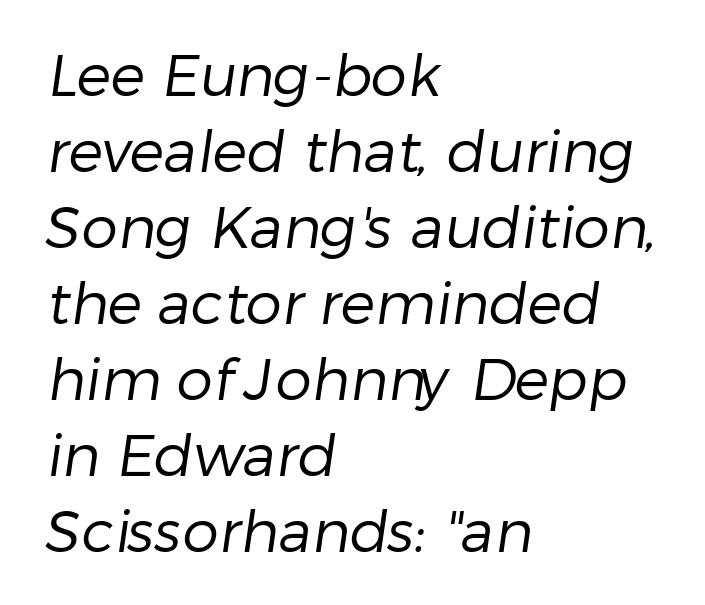
Between one letter and the next there's only the usual sliver of space. What kind of face is this? One without serifs — a sans. Plain, unruled lines of type. Weight class: somewhere from thin through regular.
